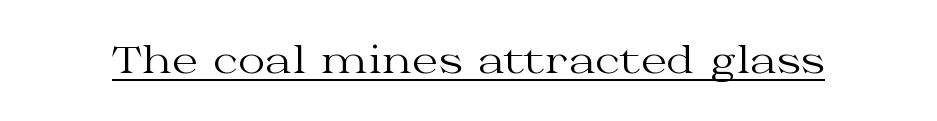
The passage shown has conventional tracking throughout. No chunkiness to these letters — they're not bold. Character widths vary here, with narrow letters taking less room than wide ones. Notice how a bar underscores the lettering throughout. Note: serifs present on the glyphs. It's the straight-up-and-down kind of type.
